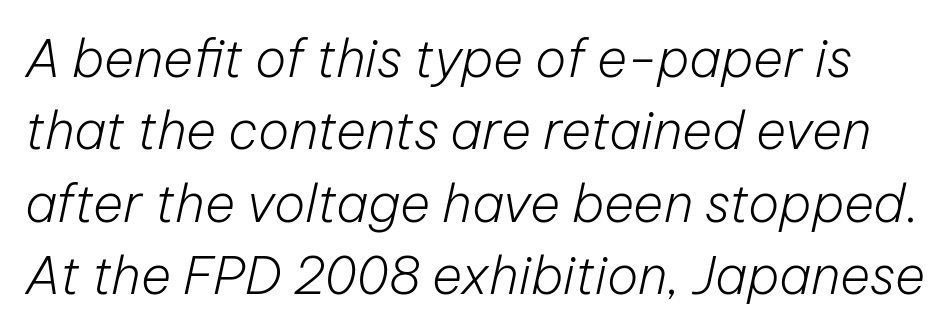
The tracking reads as untouched default to a designer's eye. Any mark beneath the type? The region is blank. Designer's note — italics engaged. Baseline-to-baseline distance is the conventional proportion of letter height. Vertical stems look standard width or narrower in stroke.
